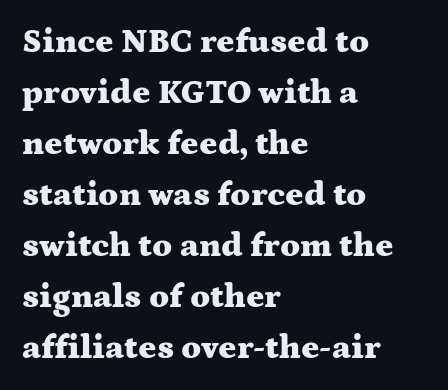
Font category for this specimen: serif. Layout note: lines flush left. Successive baselines arrive at the customary interval. The letterforms sit shoulder to shoulder at normal distance.
